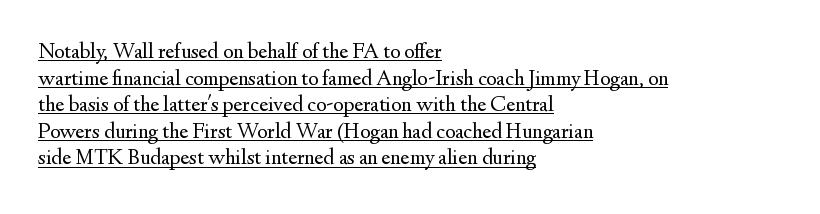
The image shows 22 px text type, upright; set left-aligned, line spacing 1.21x, normal letter spacing, underlined.
